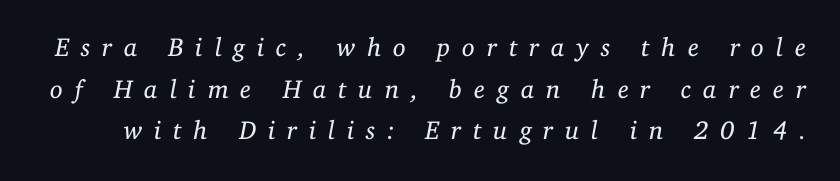
The image shows 26 px text type, italic (leaning right); set normal line spacing (1.6x), unusually wide letter spacing (+0.45 em), not underlined.
